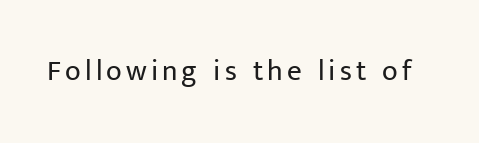
Q: Is the text bold? A: No.
Q: Is the text italic (slanted)? A: No, it is upright.
Q: Is the typeface a serif or a sans-serif typeface? A: Sans-serif.
Q: Is the text underlined? A: No.
Q: Width (condensed, normal, or wide)? A: Normal.
Q: Stroke contrast? A: Low.
Q: x-height? A: Medium.
Q: Monospaced? A: No.
